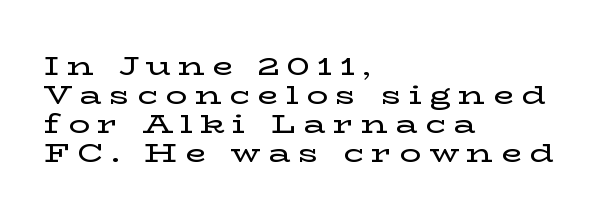
Bare-footed words on every line. The face used here is rendered with a markedly widened letterfit. When letters stand straight like this, we call the style roman or upright. Each line starts at the same left margin while the right side varies.
